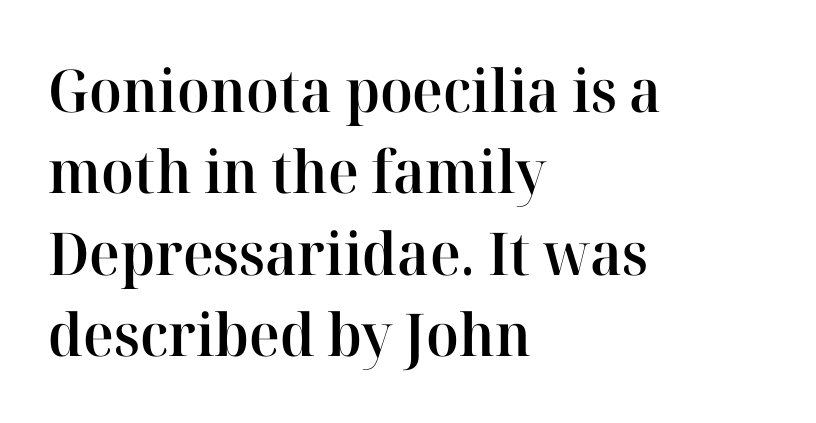
{"serif": "yes", "italic": "no", "bold": "semi", "weight": "semibold", "width": "normal", "stroke_contrast": "high", "x_height": "medium", "monospaced": "no", "underline": "no", "align": "left", "line_spacing": "normal", "line_spacing_ratio": 1.38, "letter_spacing": "normal", "letter_spacing_em": 0.0, "glyph_px": 59}
